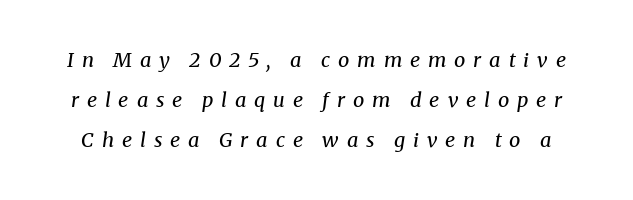
{"italic": "yes", "lean": "right", "slant_degrees": 8, "bold": "no", "underline": "no", "line_spacing": "loose", "line_spacing_ratio": 1.99, "letter_spacing": "wide", "letter_spacing_em": 0.39, "glyph_px": 20}
